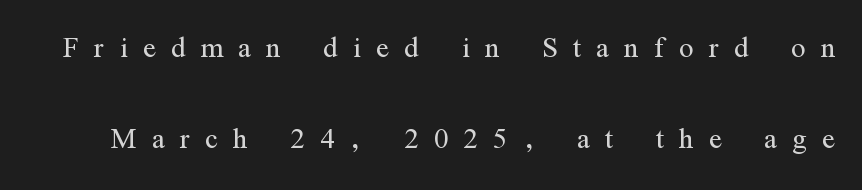
Q: Is the text bold? A: No.
Q: Is the text italic (slanted)? A: No, it is upright.
Q: Is the typeface a serif or a sans-serif typeface? A: Serif.
Q: Is the text underlined? A: No.
Q: Is the spacing between letters normal or unusually wide? A: Unusually wide.
Q: Is the spacing between lines tight, normal or loose? A: Loose.
Q: Width (condensed, normal, or wide)? A: Condensed.
Q: Stroke contrast? A: Medium.
Q: x-height? A: Medium.
Q: Monospaced? A: No.
